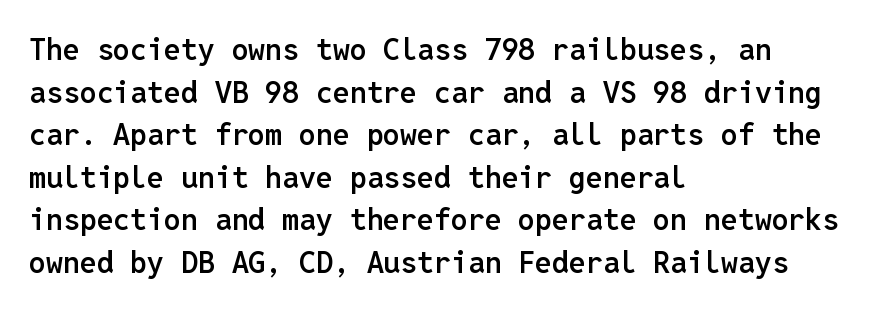
Q: Is the text bold? A: Semi-bold.
Q: Is the text italic (slanted)? A: No, it is upright.
Q: Is the typeface a serif or a sans-serif typeface? A: Sans-serif.
Q: Is the text underlined? A: No.
Q: How is the paragraph aligned? A: Left-aligned.
Q: Is the spacing between letters normal or unusually wide? A: Normal.
Q: Is the spacing between lines tight, normal or loose? A: Normal.
Q: Width (condensed, normal, or wide)? A: Normal.
Q: Stroke contrast? A: Low.
Q: x-height? A: Medium.
Q: Monospaced? A: Yes.
